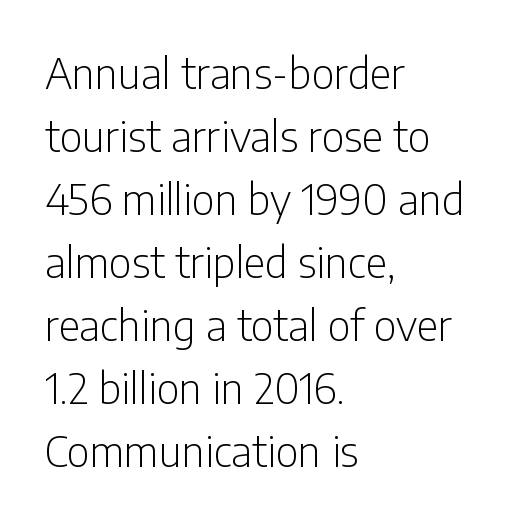
If you drew a line through each stem, it would be perfectly vertical. The line texture is even and compact thanks to regular tracking. Honestly, the row spacing looks completely unremarkable. Classification — sans serif.
